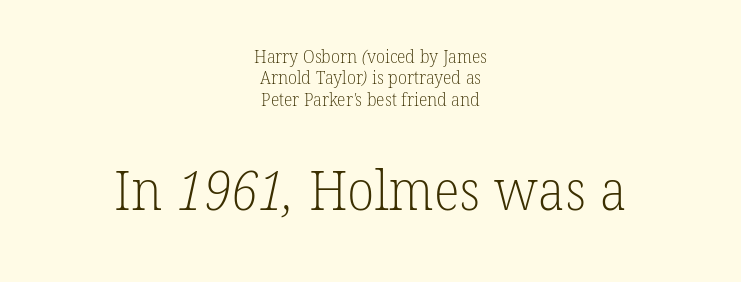
Q: Is the text bold? A: No.
Q: Is the typeface a serif or a sans-serif typeface? A: Serif.
Q: Is the text underlined? A: No.
Q: How is the paragraph aligned? A: Centered.
Q: Is the spacing between letters normal or unusually wide? A: Normal.
Q: Which block of text is set in a larger size, the first (top) or the second (bottom)? A: The second (bottom) one.
Q: Width (condensed, normal, or wide)? A: Normal.
Q: Stroke contrast? A: Low.
Q: x-height? A: Medium.
Q: Monospaced? A: No.
